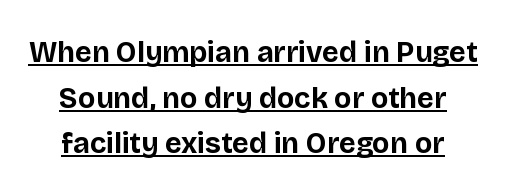
If you drew a line through each stem, it would be perfectly vertical. Is this a sans? Yes — the strokes have no serifs. Underline: present. Weight: bold. Tracking value appears to be zero — textbook default spacing.
